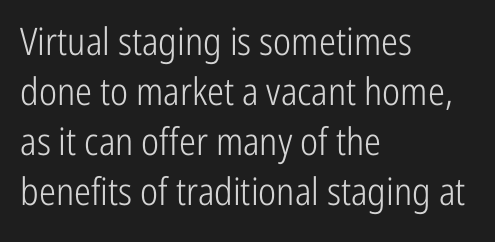
One-word summary of the alignment: left. Does the leading feel generous? No, just average. Nobody drew a line under any word here. Spacing verdict: proportional, widths tailored to each character. What kind of face is this? One without serifs — a sans.
